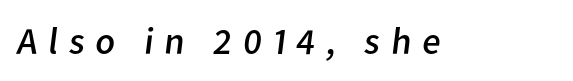
Words float on clear page, feet unadorned. Spacing between characters has been opened up far beyond the box default. Stroke thickness stays within the range of a standard reading face or lighter. I'd call this a sans setting — the letters go barefoot. The face used here is proportionally spaced, like ordinary book or web type.
